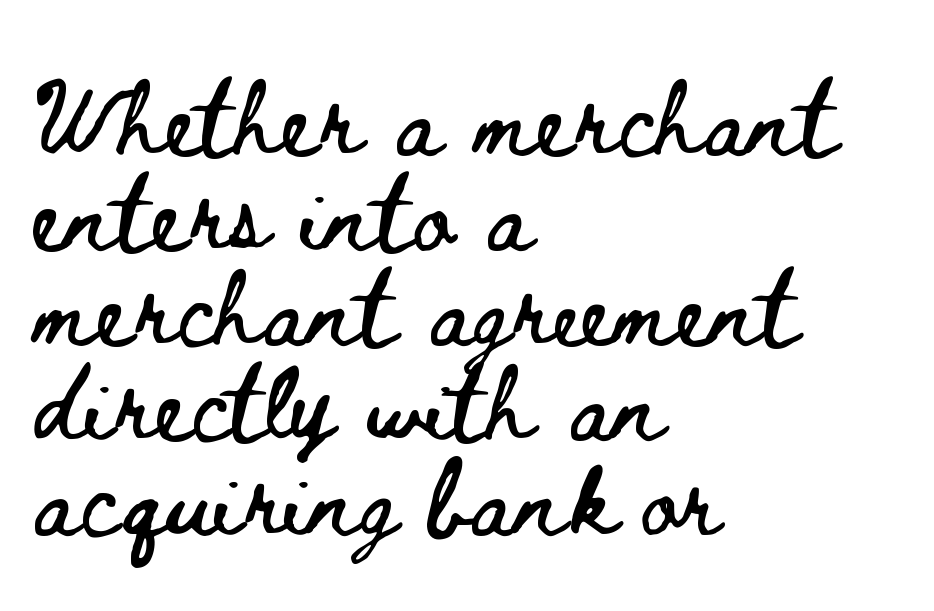
The image shows 73 px wide type; set left-aligned, normal line spacing (1.3x), normal letter spacing, not underlined; low stroke contrast and a small x-height.
